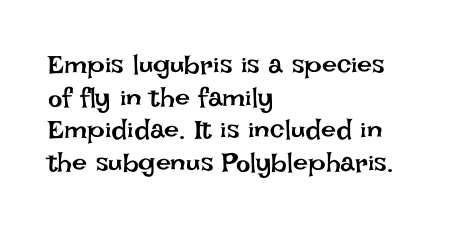
The image shows 27 px text type, upright; set left-aligned, line spacing 1.21x, normal letter spacing, not underlined.
